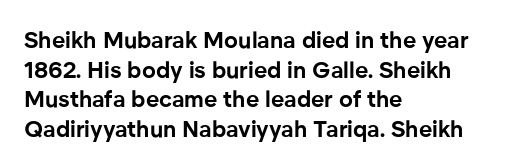
Is there any slant? The stems are plumb. Nothing unusual about the tracking: characters are spaced as the font intends. These words are printed bold, with thick strokes throughout. Evenly set lines give the paragraph a standard silhouette.
